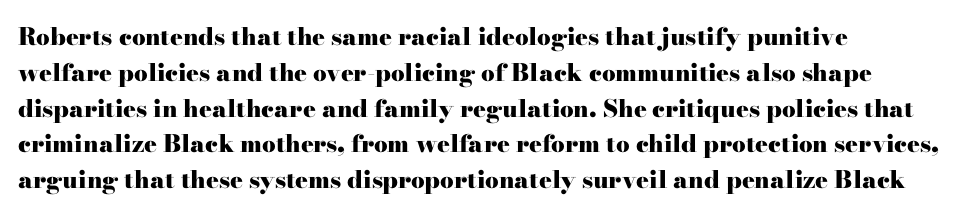
The image shows 24 px bold type, upright; set normal line spacing (1.49x), normal letter spacing, not underlined.
